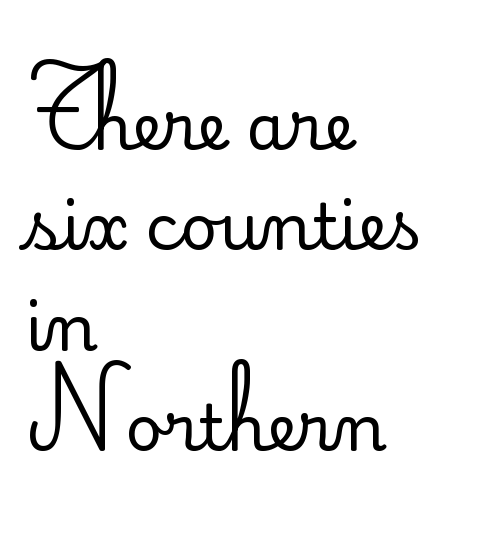
This is sans-serif lettering, the kind often seen on screens and signage. Caption: face not bold, strokes unweighted. The paragraph has a hard left edge and a soft right edge. The letters advance in unequal steps, a hallmark of proportional type. Bare-footed words on every line. In terms of letterspacing, this is plain default setting.
